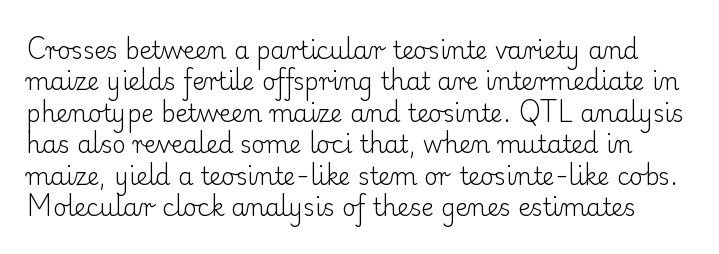
Q: Is the text bold? A: No.
Q: Is the text italic (slanted)? A: No, it is upright.
Q: Is the text underlined? A: No.
Q: Is the spacing between letters normal or unusually wide? A: Normal.
Q: Is the spacing between lines tight, normal or loose? A: Normal.
